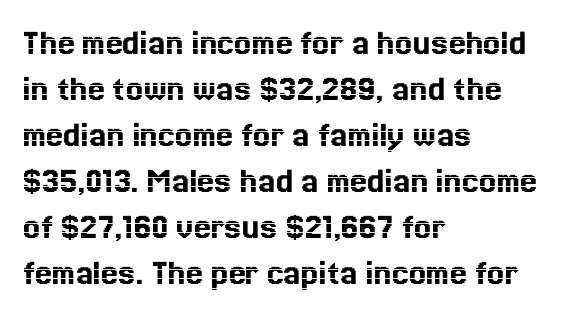
Quick note: not italic, upright. Each letter keeps its own natural width here, so spacing adapts to shape. A typesetter would call this zero additional tracking. Teacher's note: observe the even left margin — that is flush-left alignment.
